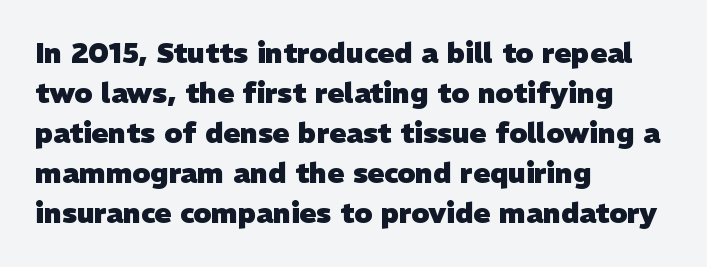
Compared with a centered layout, this one pins lines to the left instead. Each letter's strokes conclude bluntly, with no projecting serifs. Rows of type keep a routine distance in the vertical direction. Do the characters align in a grid? No, the font is proportional. Pretty heavy lettering here — definitely bold. The string is rendered with underlining switched off.
